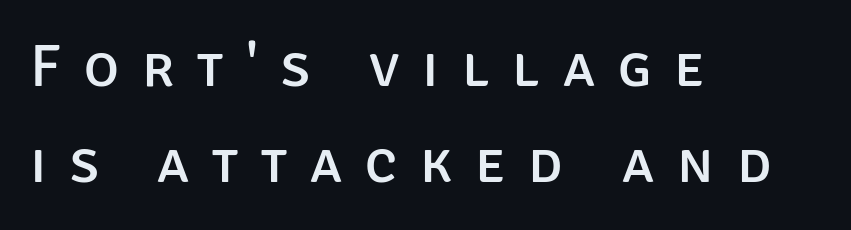
The image shows 59 px sans-serif type, upright; set left-aligned, normal line spacing (1.62x), unusually wide letter spacing (+0.39 em), not underlined; low stroke contrast and a large x-height.
